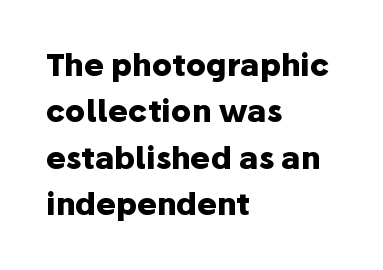
The image shows 30 px heavy sans-serif type, upright; set left-aligned, normal line spacing (1.55x), normal letter spacing, not underlined; low stroke contrast and a medium x-height.
